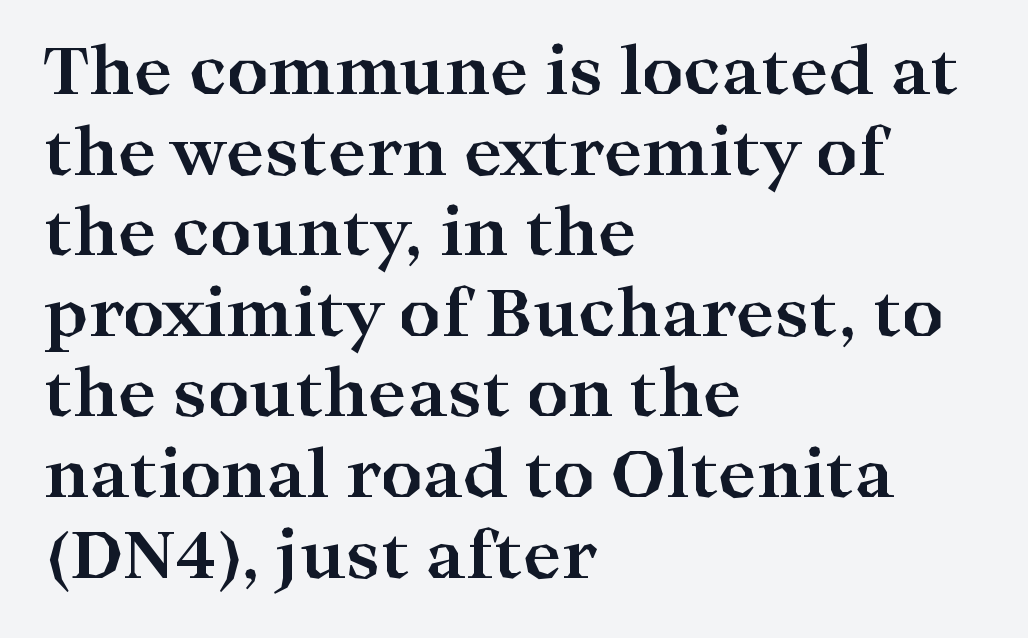
The passage shown is typeset with a serif family. The words here are not underlined. The glyphs have the mass of a bold cut. When letters stand straight like this, we call the style roman or upright.
